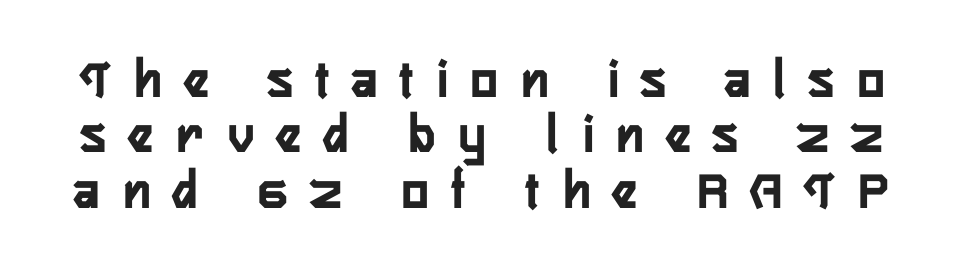
{"serif": "no", "italic": "no", "bold": "yes", "weight": "semibold", "width": "condensed", "stroke_contrast": "low", "x_height": "medium", "monospaced": "no", "underline": "no", "line_spacing": "tight", "line_spacing_ratio": 0.99, "letter_spacing": "wide", "letter_spacing_em": 0.42, "glyph_px": 56}
